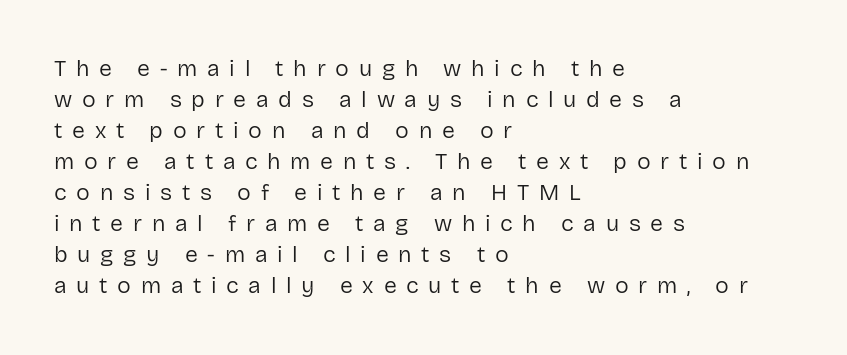
Q: Is the text bold? A: No.
Q: Is the text italic (slanted)? A: No, it is upright.
Q: Is the text underlined? A: No.
Q: How is the paragraph aligned? A: Left-aligned.
Q: Is the spacing between letters normal or unusually wide? A: Unusually wide.
Q: Is the spacing between lines tight, normal or loose? A: Normal.
